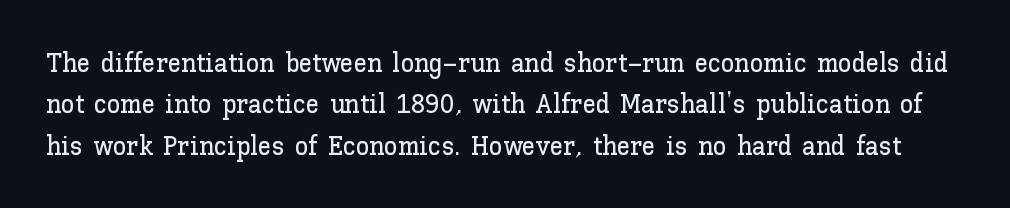
{"italic": "no", "underline": "no", "line_spacing": "normal", "line_spacing_ratio": 1.53, "letter_spacing": "normal", "letter_spacing_em": 0.0, "glyph_px": 27}
